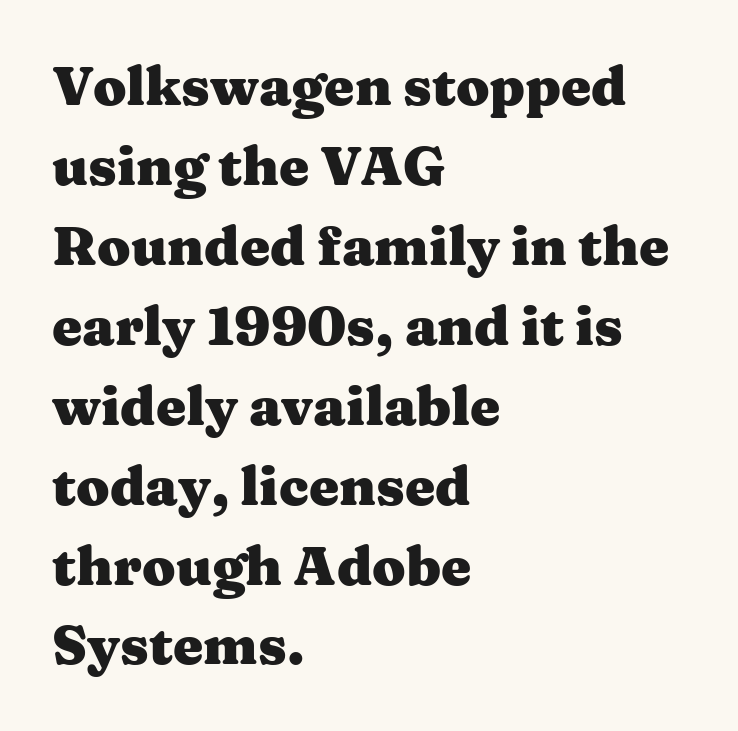
Q: Is the text bold? A: Yes.
Q: Is the text italic (slanted)? A: No, it is upright.
Q: Is the typeface a serif or a sans-serif typeface? A: Serif.
Q: Is the text underlined? A: No.
Q: How is the paragraph aligned? A: Left-aligned.
Q: Is the spacing between letters normal or unusually wide? A: Normal.
Q: Is the spacing between lines tight, normal or loose? A: Normal.
Q: Width (condensed, normal, or wide)? A: Wide.
Q: Stroke contrast? A: Medium.
Q: x-height? A: Medium.
Q: Monospaced? A: No.
